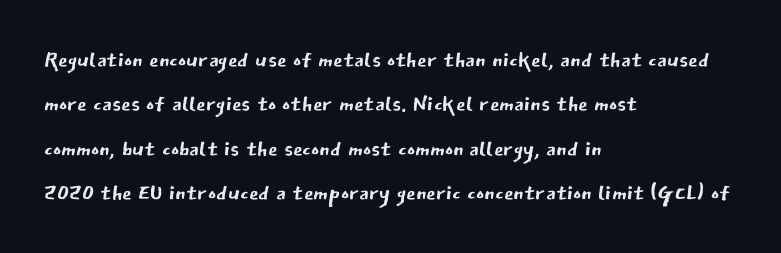
{"serif": "no", "italic": "no", "bold": "no", "weight": "regular", "width": "normal", "stroke_contrast": "low", "x_height": "medium", "monospaced": "no", "underline": "no", "align": "left", "line_spacing": "normal", "line_spacing_ratio": 1.43, "letter_spacing": "normal", "letter_spacing_em": 0.0, "glyph_px": 31}
